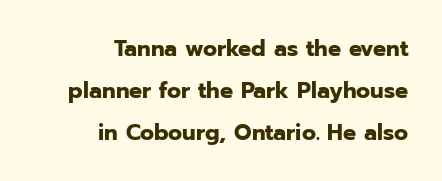
Q: Is the text bold? A: Yes.
Q: Is the text italic (slanted)? A: No, it is upright.
Q: Is the text underlined? A: No.
Q: How is the paragraph aligned? A: Right-aligned.
Q: Is the spacing between letters normal or unusually wide? A: Normal.
